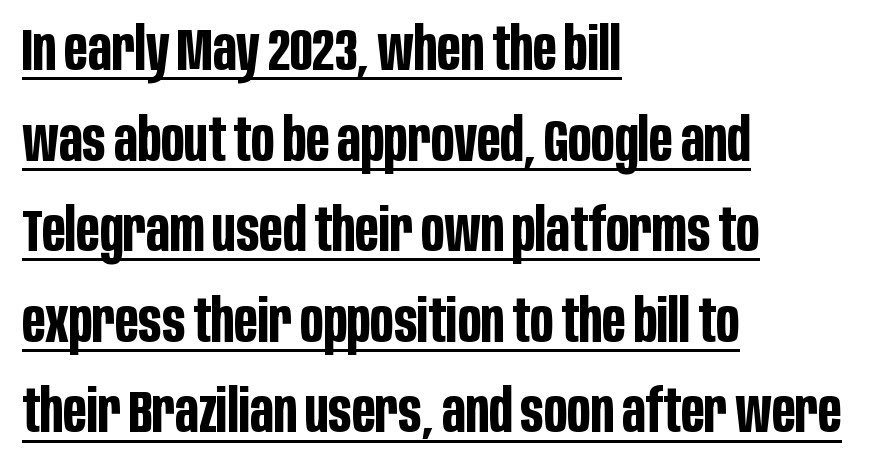
{"serif": "no", "italic": "no", "bold": "yes", "weight": "bold", "width": "condensed", "stroke_contrast": "low", "x_height": "large", "monospaced": "no", "underline": "yes", "align": "left", "line_spacing": "normal", "line_spacing_ratio": 1.51, "letter_spacing": "normal", "letter_spacing_em": 0.0, "glyph_px": 60}
